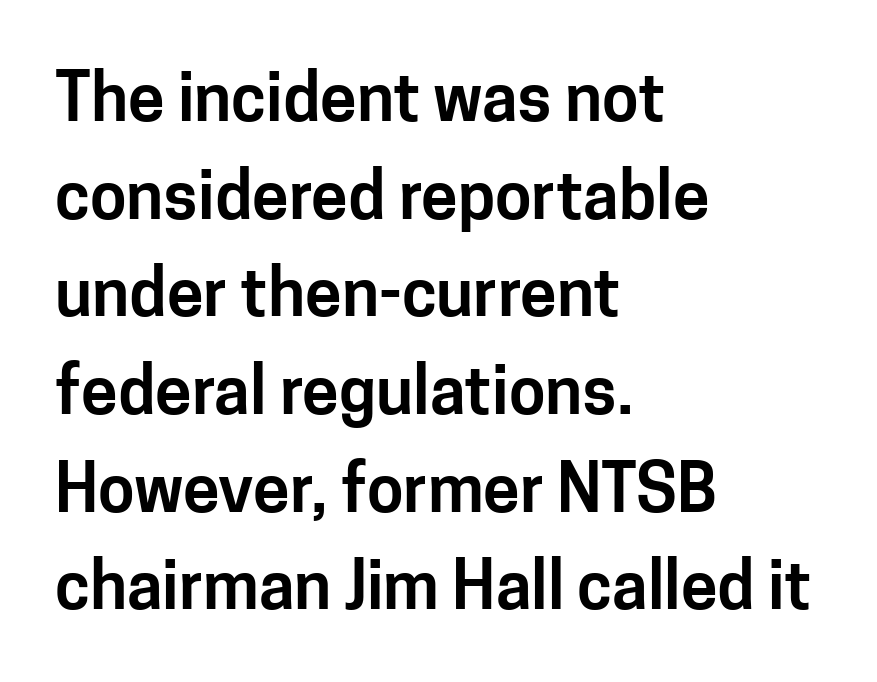
The image shows 66 px sans-serif type, upright; set left-aligned, normal line spacing (1.48x), normal letter spacing, not underlined; low stroke contrast and a medium x-height.
